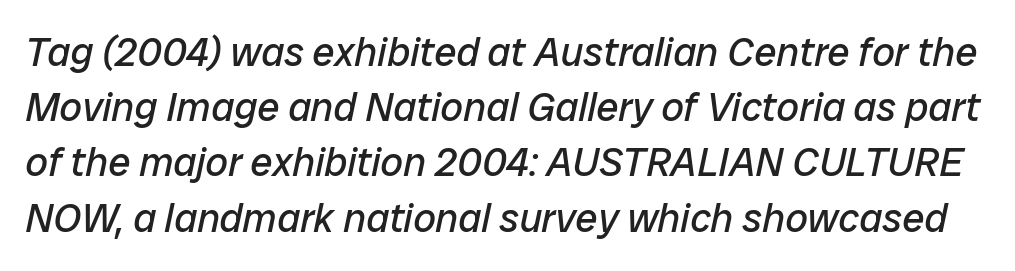
The image shows 40 px regular-weight type, italic (leaning right); set normal line spacing (1.38x), normal letter spacing, not underlined; low stroke contrast and a medium x-height.
